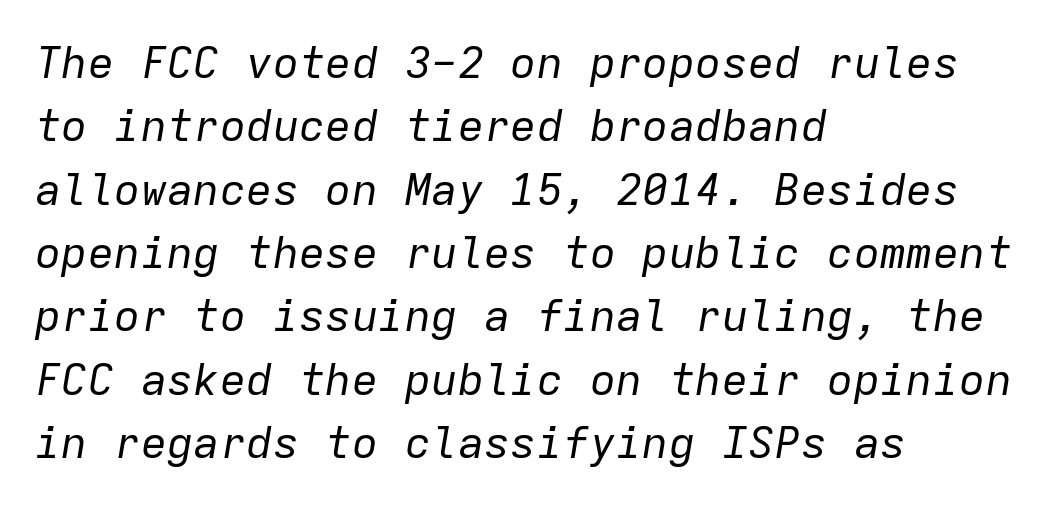
{"italic": "yes", "lean": "right", "slant_degrees": 9, "bold": "no", "weight": "regular", "width": "normal", "stroke_contrast": "low", "x_height": "medium", "monospaced": "yes", "underline": "no", "align": "left", "line_spacing": "normal", "line_spacing_ratio": 1.44, "letter_spacing": "normal", "letter_spacing_em": 0.0, "glyph_px": 44}
